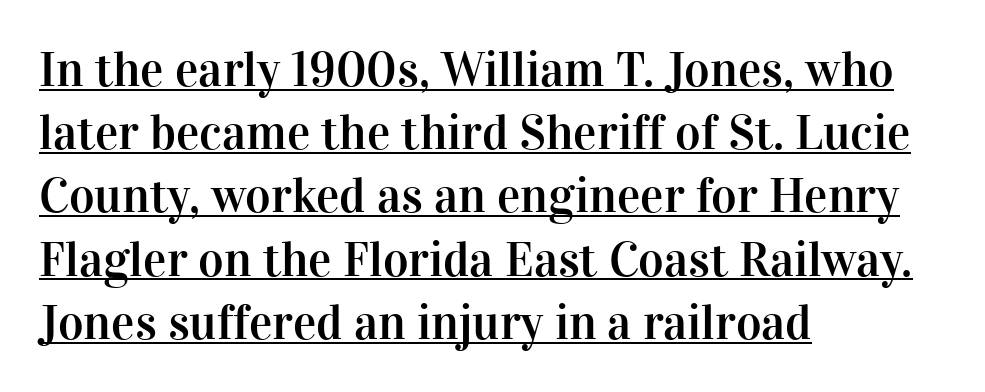
The image shows 49 px serif type, upright; set left-aligned, normal line spacing (1.29x), normal letter spacing, underlined; high stroke contrast and a medium x-height.
